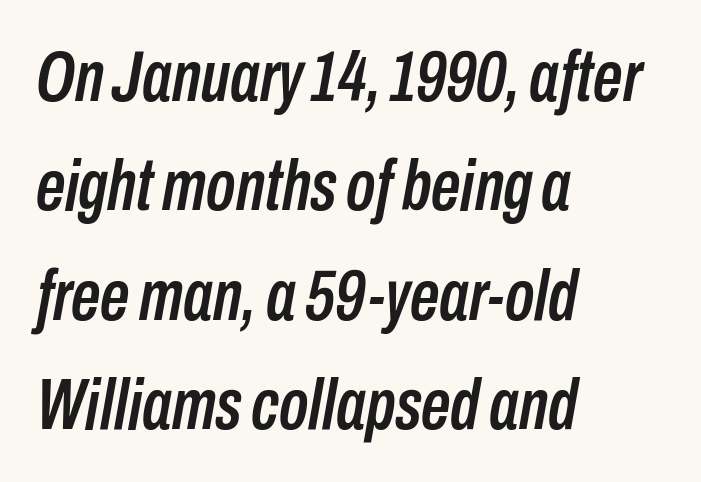
{"italic": "yes", "lean": "right", "slant_degrees": 10, "width": "condensed", "stroke_contrast": "low", "x_height": "medium", "monospaced": "no", "underline": "no", "align": "left", "line_spacing": "normal", "line_spacing_ratio": 1.5, "letter_spacing": "normal", "letter_spacing_em": 0.0, "glyph_px": 73}
